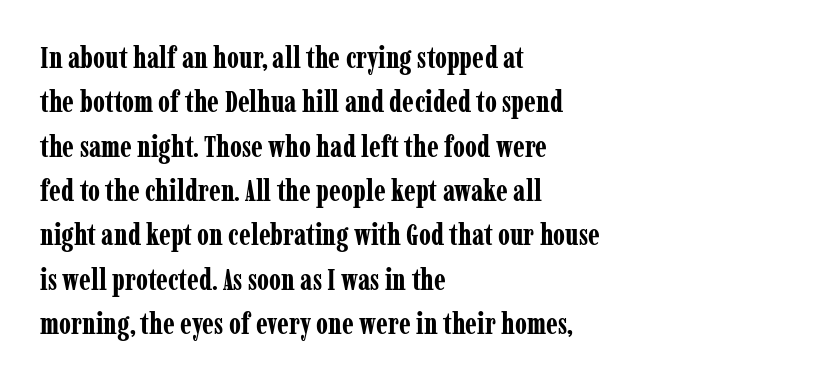
{"serif": "yes", "italic": "no", "bold": "yes", "weight": "bold", "width": "condensed", "stroke_contrast": "low", "x_height": "medium", "monospaced": "no", "underline": "no", "align": "left", "line_spacing": "normal", "line_spacing_ratio": 1.53, "letter_spacing": "normal", "letter_spacing_em": 0.0, "glyph_px": 29}
